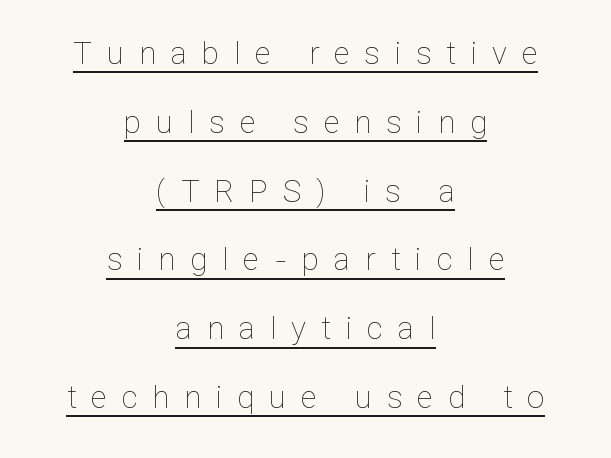
The rendering uses natural spacing where letterforms have individual widths. Do the letters lean? They stand straight. The setting favours the middle, as headings and verse often do. Each line of the rendering has a horizontal stroke beneath the glyphs.
